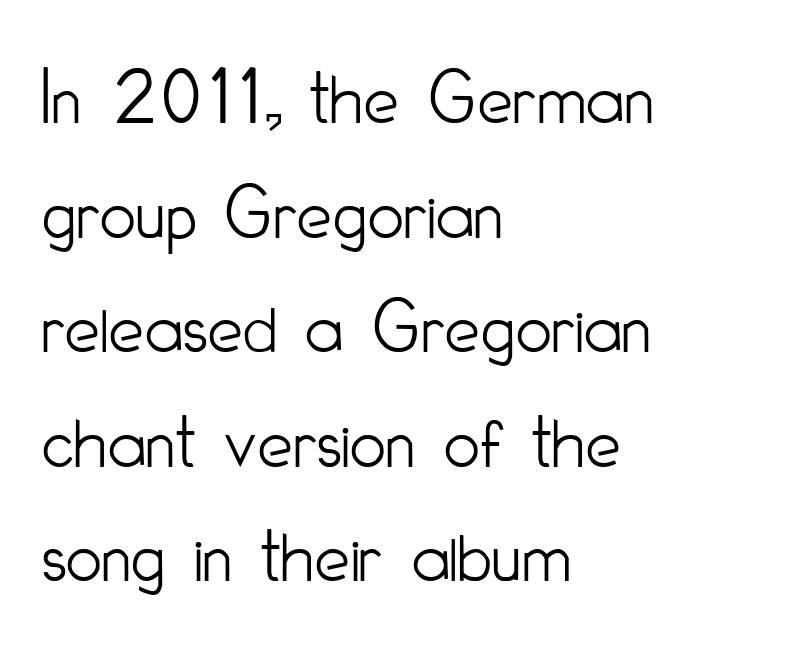
The face used here is a sans, in the tradition of grotesques and geometrics. Look at the tracking — it's just the regular setting, nothing added. Do the characters align in a grid? No, the font is proportional. Stems and bowls with no extra thickness — not bold. Where is the straight margin? On the left.
